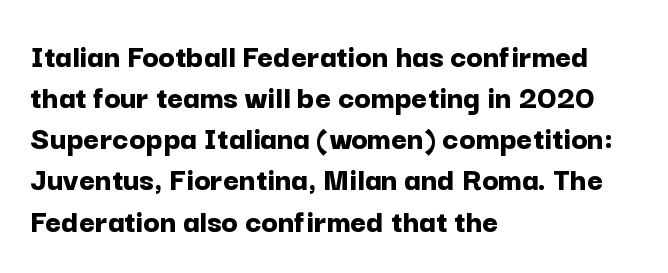
The image shows 34 px bold sans-serif type, upright; set left-aligned, line spacing 1.21x, normal letter spacing, not underlined; low stroke contrast and a medium x-height.
